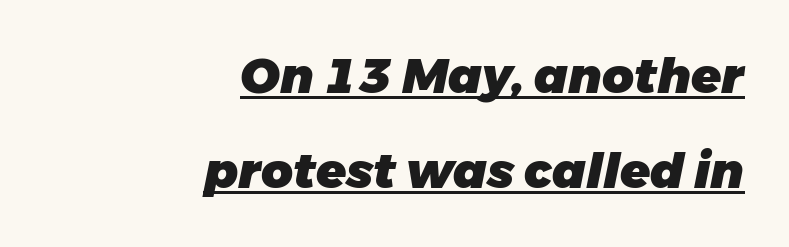
Q: Is the text bold? A: Yes.
Q: Is the text italic (slanted)? A: Yes, it leans right by about 11 degrees.
Q: Is the text underlined? A: Yes.
Q: How is the paragraph aligned? A: Right-aligned.
Q: Is the spacing between letters normal or unusually wide? A: Normal.
Q: Is the spacing between lines tight, normal or loose? A: Loose.
Q: Width (condensed, normal, or wide)? A: Normal.
Q: Stroke contrast? A: Low.
Q: x-height? A: Medium.
Q: Monospaced? A: No.
